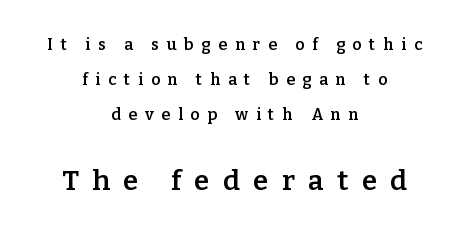
The image shows 28 px semibold serif type, upright; set centered, loose line spacing (2.19x), unusually wide letter spacing (+0.48 em), not underlined; the second (bottom) block is 1.75x larger; low stroke contrast and a medium x-height.
